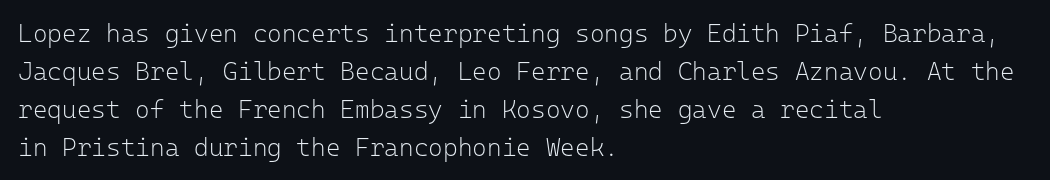
The font's upright variant was chosen for this text. The specimen omits any rule beneath the text block's lines. All the whitespace from short lines collects on the right. Tracking here is standard; glyphs follow each other at the usual distance.
